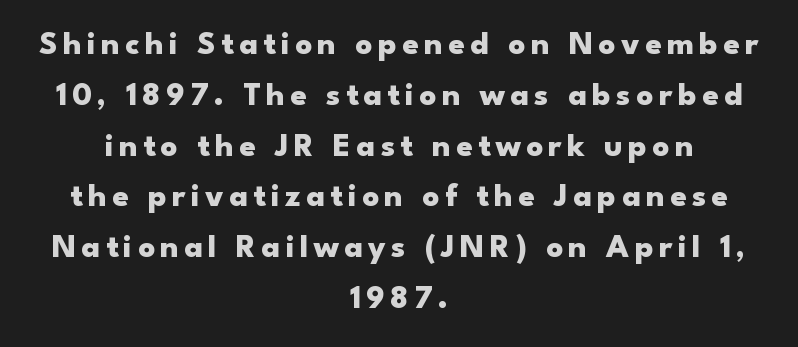
This sample is center-justified, so both line endings float freely. Every letter is thick-stroked: bold, no question. Descenders hang freely into open space. This block has exactly the height ordinary leading produces. Character widths vary here, with narrow letters taking less room than wide ones.
